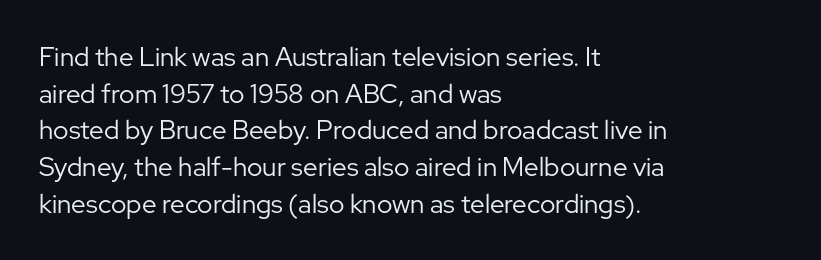
Q: Is the text bold? A: No.
Q: Is the text italic (slanted)? A: No, it is upright.
Q: Is the text underlined? A: No.
Q: How is the paragraph aligned? A: Left-aligned.
Q: Is the spacing between letters normal or unusually wide? A: Normal.
Q: Is the spacing between lines tight, normal or loose? A: Normal.
